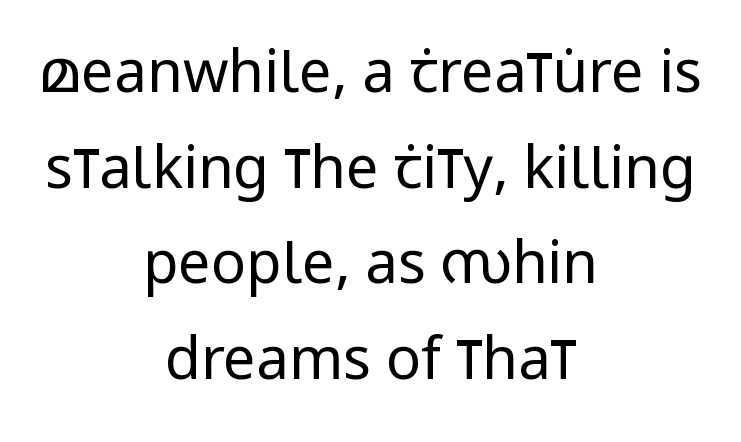
The type family on display is of the sans-serif kind. Descenders are the only things crossing below the line. Is there any slant? The stems are plumb. How are the letters spaced? Ordinarily, with no added tracking. Do the characters align in a grid? No, the font is proportional. Notice how descenders clear the ascenders below comfortably — that's standard leading.
